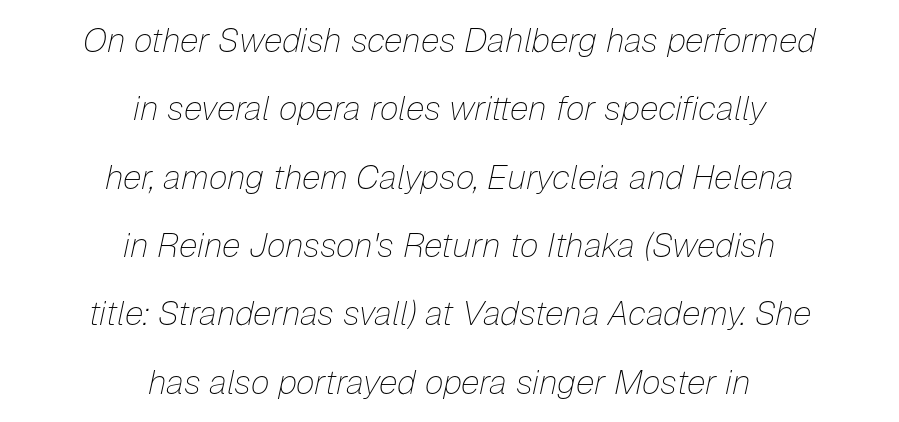
Q: Is the text bold? A: No.
Q: Is the text italic (slanted)? A: Yes, it leans right by about 12 degrees.
Q: Is the text underlined? A: No.
Q: How is the paragraph aligned? A: Centered.
Q: Is the spacing between letters normal or unusually wide? A: Normal.
Q: Is the spacing between lines tight, normal or loose? A: Loose.
Q: Width (condensed, normal, or wide)? A: Normal.
Q: Stroke contrast? A: Low.
Q: x-height? A: Medium.
Q: Monospaced? A: No.
